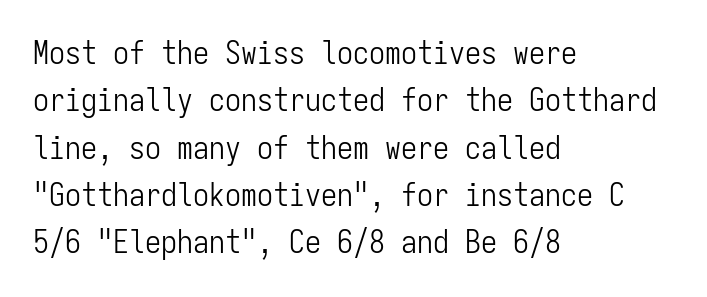
Q: Is the text bold? A: No.
Q: Is the text italic (slanted)? A: No, it is upright.
Q: Is the typeface a serif or a sans-serif typeface? A: Sans-serif.
Q: Is the text underlined? A: No.
Q: How is the paragraph aligned? A: Left-aligned.
Q: Is the spacing between letters normal or unusually wide? A: Normal.
Q: Is the spacing between lines tight, normal or loose? A: Normal.
Q: Width (condensed, normal, or wide)? A: Condensed.
Q: Stroke contrast? A: Low.
Q: x-height? A: Medium.
Q: Monospaced? A: Yes.
